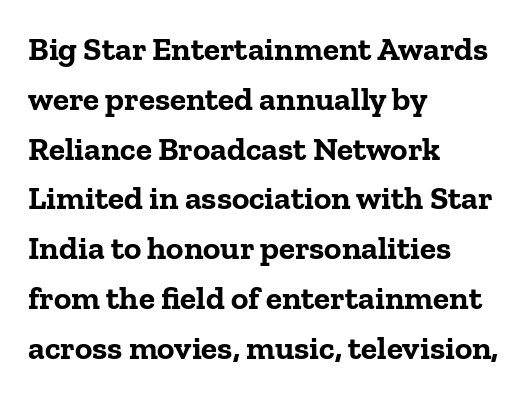
{"serif": "yes", "italic": "no", "bold": "yes", "weight": "bold", "width": "normal", "stroke_contrast": "low", "x_height": "medium", "monospaced": "no", "underline": "no", "align": "left", "line_spacing": "normal", "line_spacing_ratio": 1.51, "letter_spacing": "normal", "letter_spacing_em": 0.0, "glyph_px": 33}
